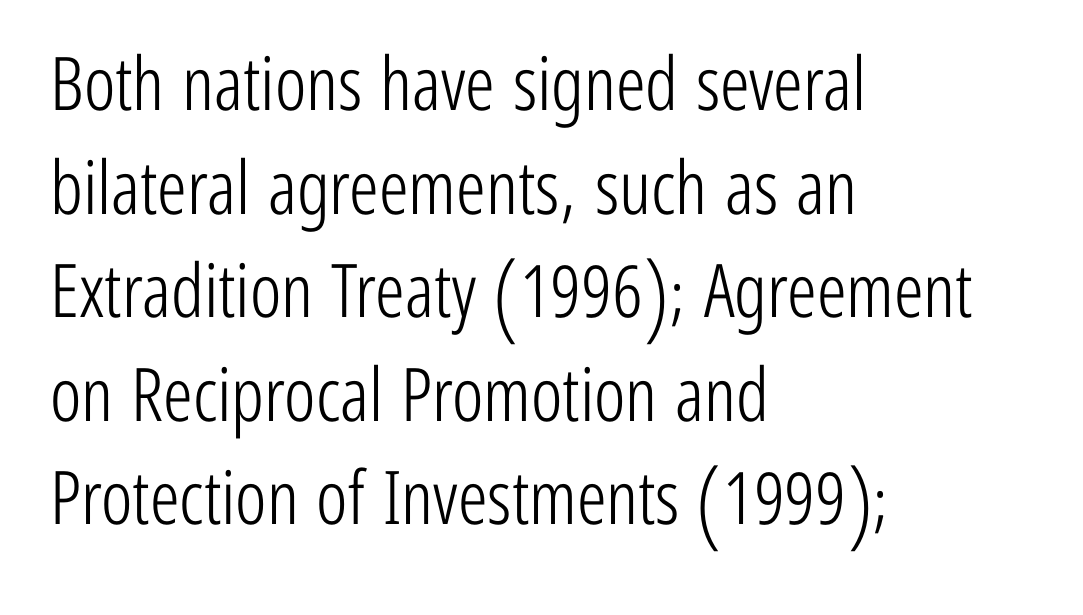
Q: Is the text bold? A: No.
Q: Is the text italic (slanted)? A: No, it is upright.
Q: Is the typeface a serif or a sans-serif typeface? A: Sans-serif.
Q: Is the text underlined? A: No.
Q: How is the paragraph aligned? A: Left-aligned.
Q: Is the spacing between letters normal or unusually wide? A: Normal.
Q: Is the spacing between lines tight, normal or loose? A: Normal.
Q: Width (condensed, normal, or wide)? A: Condensed.
Q: Stroke contrast? A: Low.
Q: x-height? A: Medium.
Q: Monospaced? A: No.
